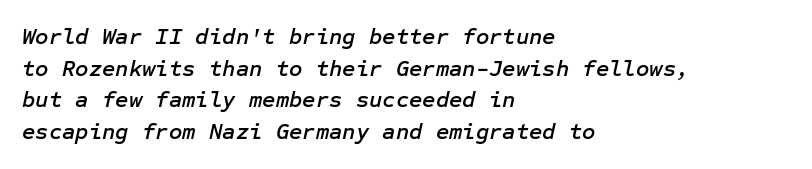
Honestly, there is no underline to notice here at all. Layout note: lines flush left. Line spacing here is normal. Emphasis-style slanted type is in use. Tracking here is standard; glyphs follow each other at the usual distance.
